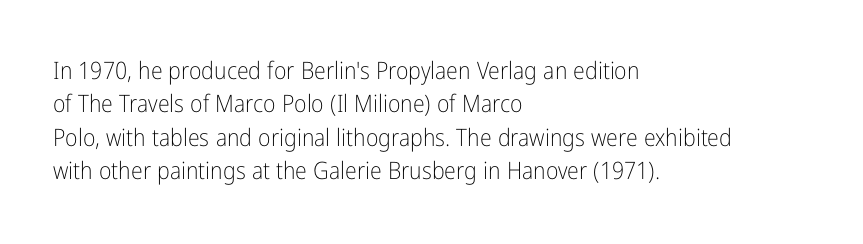
{"italic": "no", "bold": "no", "underline": "no", "align": "left", "line_spacing": "normal", "line_spacing_ratio": 1.39, "letter_spacing": "normal", "letter_spacing_em": 0.0, "glyph_px": 24}
